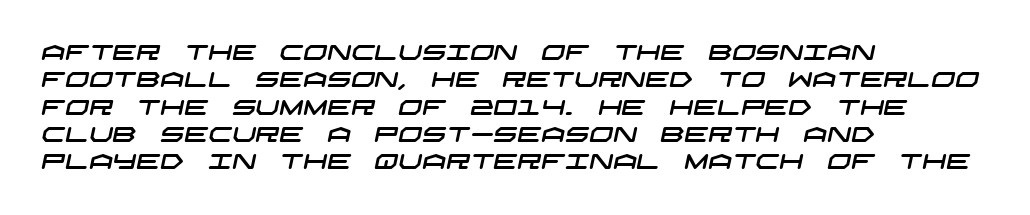
The image shows 21 px text type; set left-aligned, normal line spacing (1.3x), normal letter spacing, not underlined.
